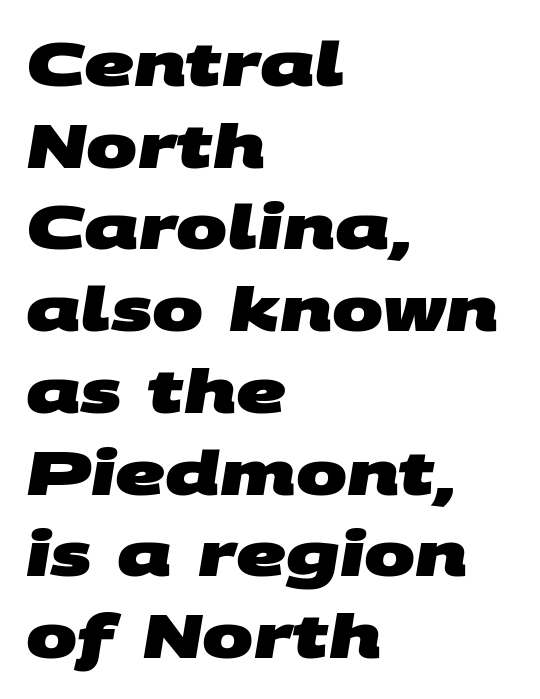
The image shows 61 px heavy, wide sans-serif type; set left-aligned, normal line spacing (1.34x), normal letter spacing, not underlined; medium stroke contrast and a large x-height.
